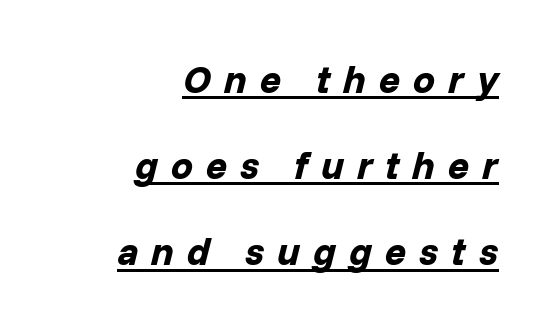
The image shows 39 px bold type, italic (leaning right); set right-aligned, loose line spacing (2.21x), unusually wide letter spacing (+0.33 em), underlined; low stroke contrast and a medium x-height.
